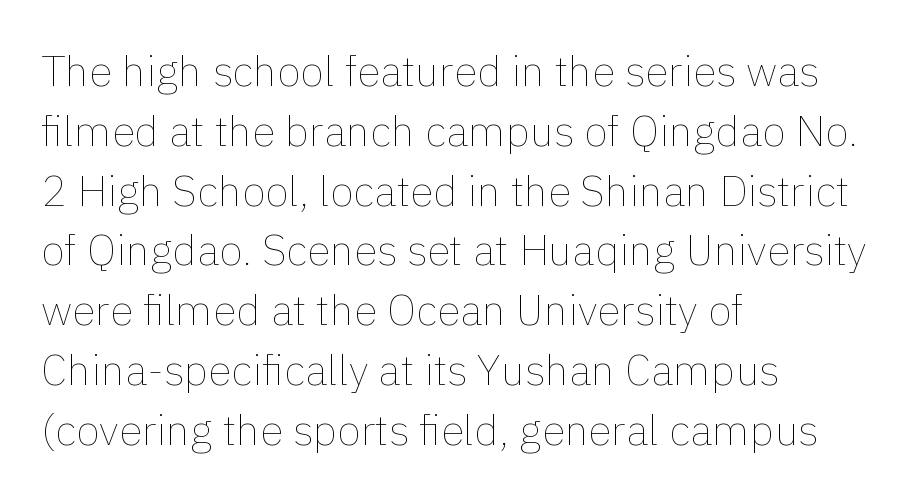
The image shows 43 px thin type, upright; set left-aligned, normal line spacing (1.39x), normal letter spacing, not underlined; a medium x-height.
